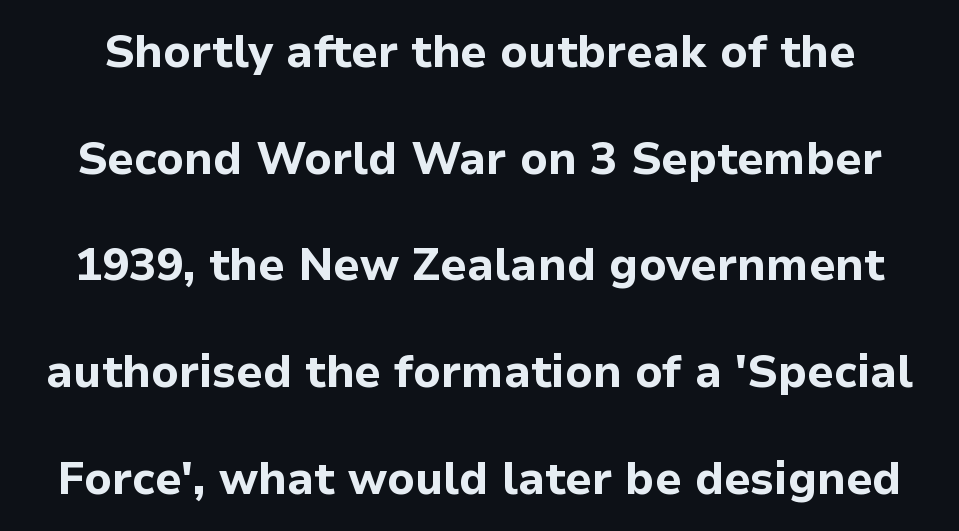
The block of text is sparse from top to bottom, with ample space between rows. Just letters on the line, the space beneath them empty. The passage shown is typeset with a sans-serif family. Is there any slant? The stems are plumb.
